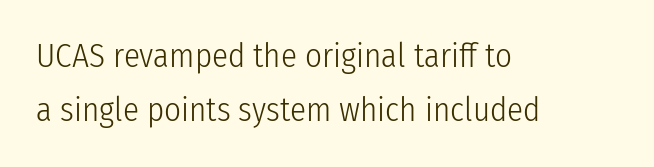
The image shows 33 px light, condensed sans-serif type, upright; set left-aligned, normal line spacing (1.64x), normal letter spacing, not underlined; low stroke contrast and a medium x-height.
